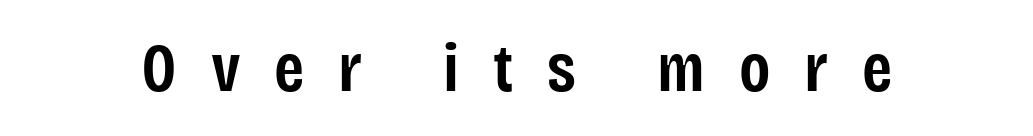
The image shows 69 px semibold, condensed sans-serif type, upright; set unusually wide letter spacing (+0.49 em), not underlined; low stroke contrast and a large x-height.
